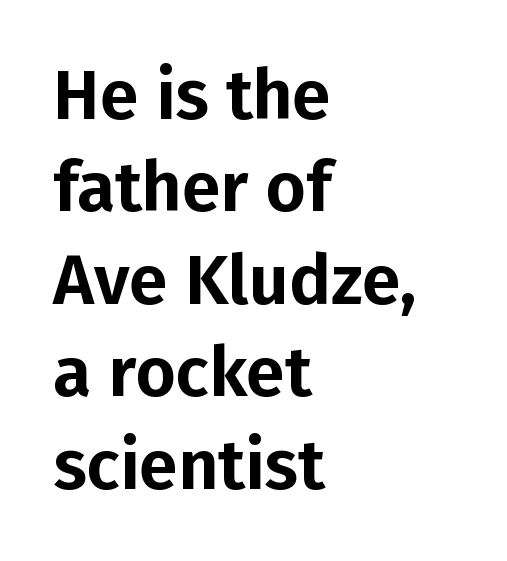
{"serif": "no", "italic": "no", "width": "normal", "stroke_contrast": "low", "x_height": "medium", "monospaced": "no", "underline": "no", "align": "left", "line_spacing": "normal", "line_spacing_ratio": 1.32, "letter_spacing": "normal", "letter_spacing_em": 0.0, "glyph_px": 70}
